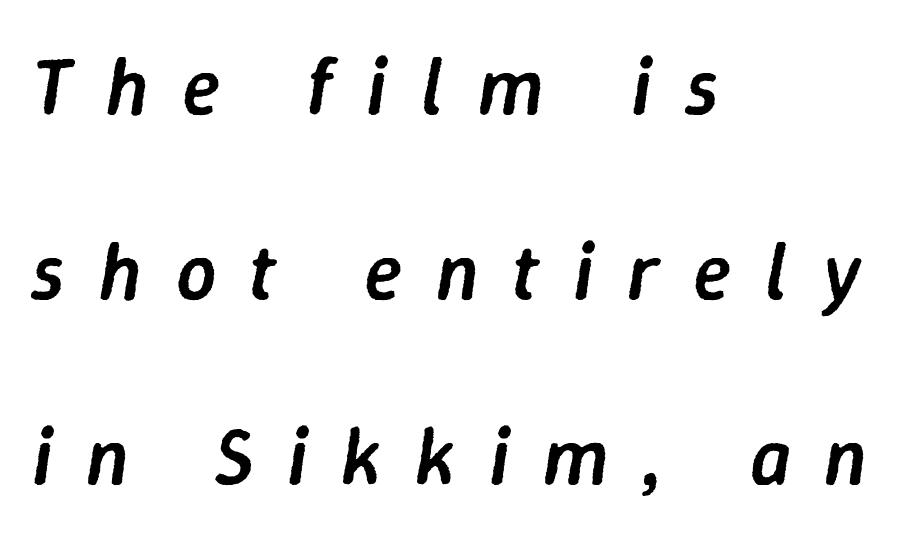
The characters look somewhat weighty, a semibold short of true bold. Proportional: the letters do not fall into vertical columns. Reading down the column, the eye jumps a long way to each next line. These lines were composed using italics. Is the block centered? No — it sits flush against the left margin. Rule under the text: the space is simply empty.
